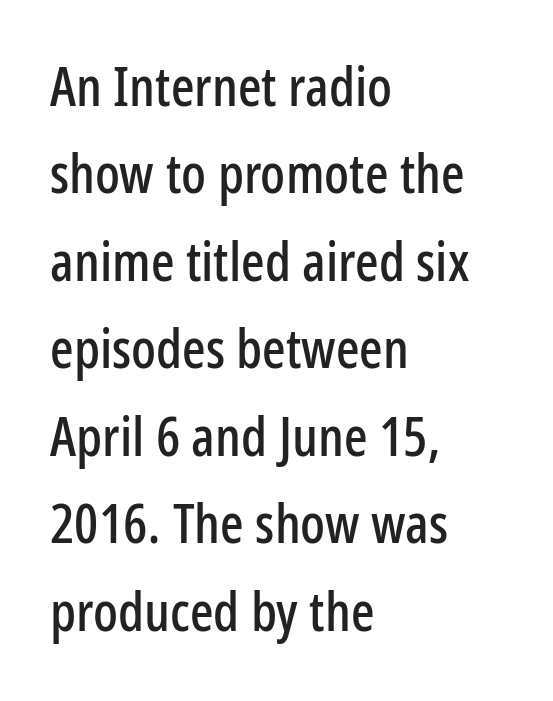
Clear beneath every line of the passage. Visually the block forms a straight wall on the left and a jagged coastline on the right. Italic: no, the glyphs are upright roman. A typesetter would call this proportional, since set widths differ per character.
